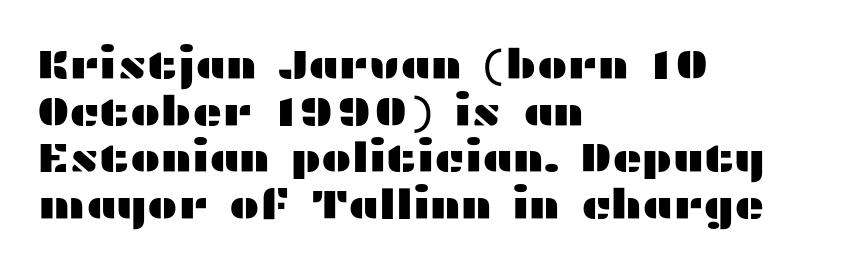
Unlike a traditional serif, this face leaves its strokes unadorned. The letters stand straight up with perfectly vertical stems. The lines are packed closely together with very little leading. Horizontally, the lines are justified to the leading edge only.
